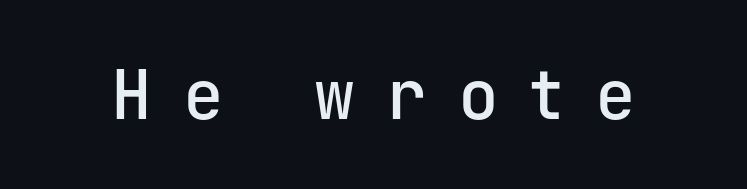
Q: Is the text bold? A: Semi-bold.
Q: Is the text italic (slanted)? A: No, it is upright.
Q: Is the typeface a serif or a sans-serif typeface? A: Sans-serif.
Q: Is the text underlined? A: No.
Q: Is the spacing between letters normal or unusually wide? A: Unusually wide.
Q: Width (condensed, normal, or wide)? A: Normal.
Q: Stroke contrast? A: Low.
Q: x-height? A: Medium.
Q: Monospaced? A: Yes.
